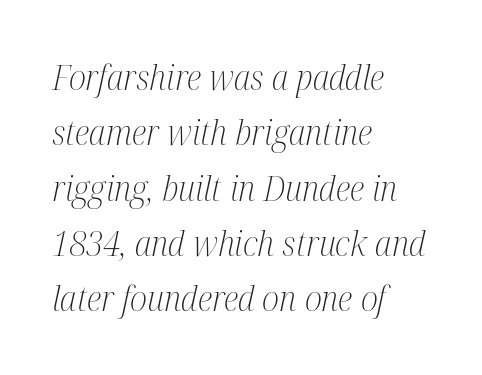
Q: Is the text bold? A: No.
Q: Is the text italic (slanted)? A: Yes, it leans right by about 12 degrees.
Q: Is the typeface a serif or a sans-serif typeface? A: Serif.
Q: Is the text underlined? A: No.
Q: How is the paragraph aligned? A: Left-aligned.
Q: Is the spacing between letters normal or unusually wide? A: Normal.
Q: Is the spacing between lines tight, normal or loose? A: Normal.
Q: Width (condensed, normal, or wide)? A: Condensed.
Q: Stroke contrast? A: Medium.
Q: x-height? A: Medium.
Q: Monospaced? A: No.
